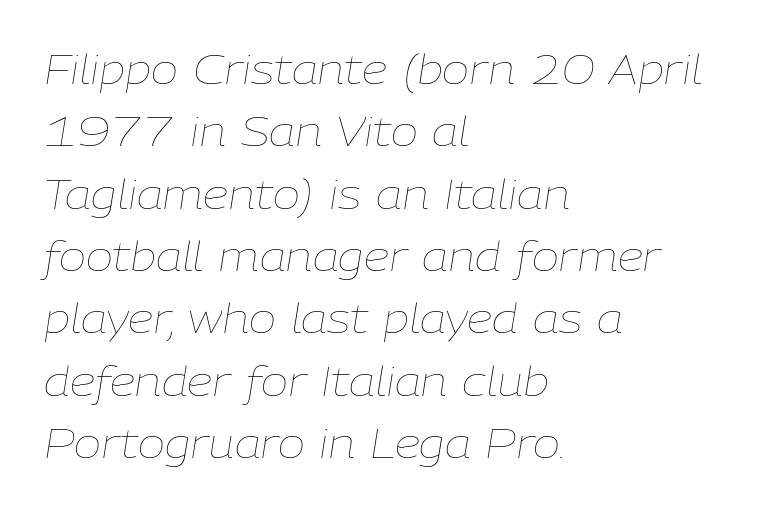
The image shows 41 px thin type, italic (leaning right); set left-aligned, normal line spacing (1.52x), normal letter spacing, not underlined; low stroke contrast and a medium x-height.
